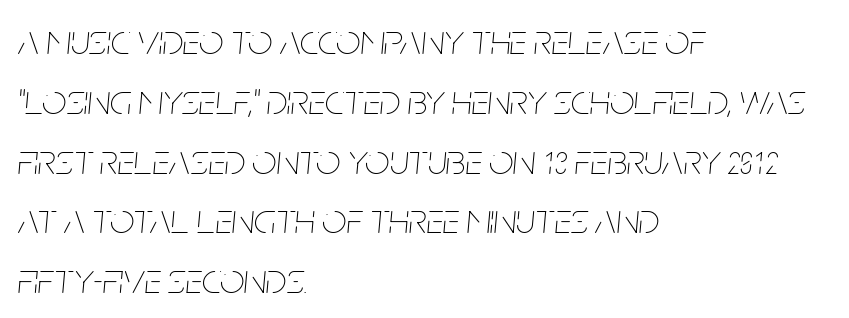
A student would call this left alignment; a typographer would say flush left, rag right. This sample has the flowing, uneven cadence of proportional lettering. Rule under the text: the space is simply empty. Compared with typical paragraphs, the rows here are spaced about the same. Caption: standard tracking, unaltered. Counters stay open thanks to moderate or lighter strokes.
